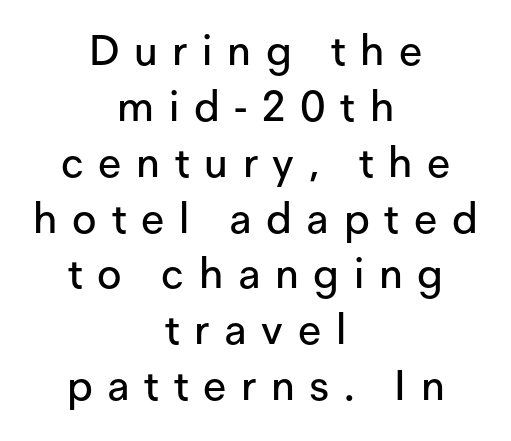
The setting favours the middle, as headings and verse often do. The tracking reads as deliberately expanded to a designer's eye. Nothing sits at the stroke ends, so this counts as sans-serif. The string is rendered with underlining switched off.
